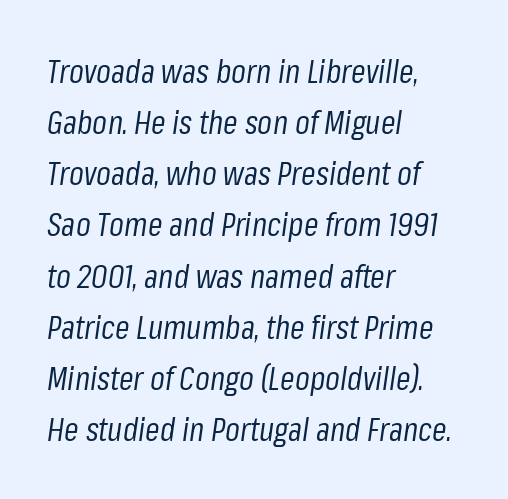
The image shows 33 px regular-weight, condensed type, italic (leaning right); set left-aligned, normal line spacing (1.55x), normal letter spacing, not underlined; low stroke contrast and a medium x-height.
